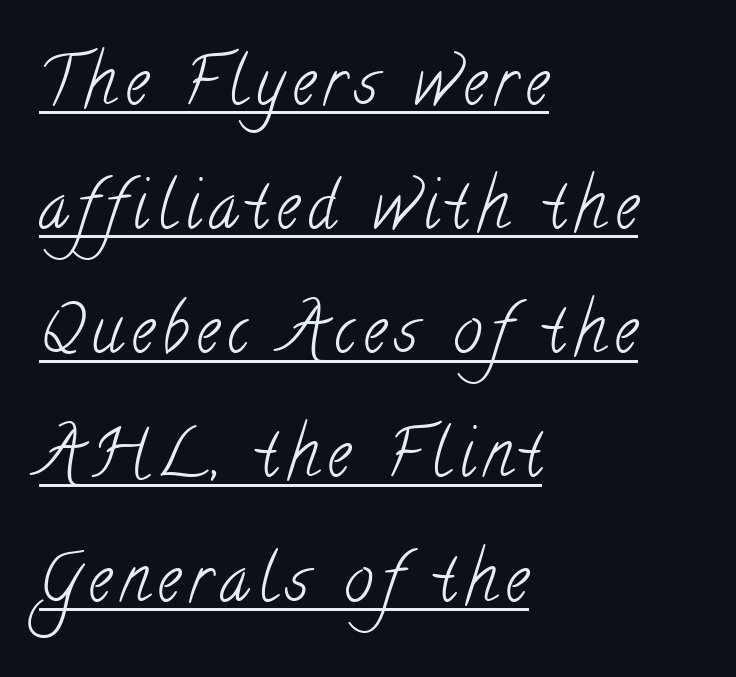
Is the block centered? No — it sits flush against the left margin. The string is rendered with underlining switched on. Is the stroke heavy? The answer is a plain regular-or-lighter. A great deal of white space separates one row of letters from the next. This is serif lettering, the kind often seen in printed books. Varying glyph widths throughout — classic text-font behaviour.
